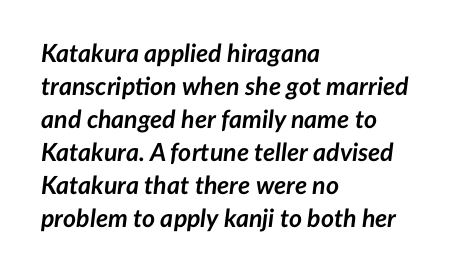
{"italic": "yes", "lean": "right", "slant_degrees": 7, "bold": "yes", "underline": "no", "align": "left", "line_spacing": "normal", "line_spacing_ratio": 1.32, "letter_spacing": "normal", "letter_spacing_em": 0.0, "glyph_px": 25}
